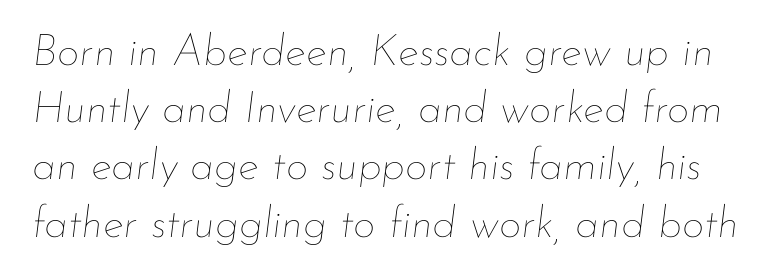
The designer left line spacing at the default. The rendering uses natural spacing where letterforms have individual widths. Stems here are at most as thick as an everyday book face. In terms of letterspacing, this is plain default setting. Plain, unruled lines of type. An italicized treatment has been applied to the whole sample.
